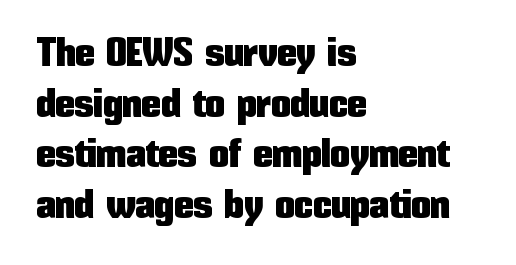
I'd call this a sans setting — the letters go barefoot. Each word holds together tightly as a unit, with standard inter-letter gaps. Lines of text with bare space underneath. The lines sit at an ordinary, default distance from one another.
